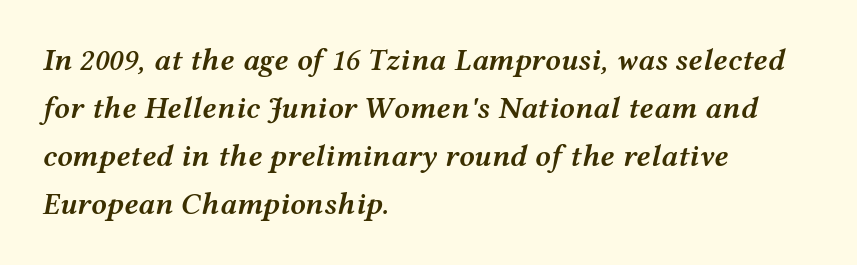
Q: Is the text bold? A: Semi-bold.
Q: Is the text italic (slanted)? A: Yes, it leans right by about 12 degrees.
Q: Is the text underlined? A: No.
Q: How is the paragraph aligned? A: Left-aligned.
Q: Is the spacing between letters normal or unusually wide? A: Normal.
Q: Is the spacing between lines tight, normal or loose? A: Normal.
Q: Width (condensed, normal, or wide)? A: Wide.
Q: Stroke contrast? A: Medium.
Q: x-height? A: Medium.
Q: Monospaced? A: No.
